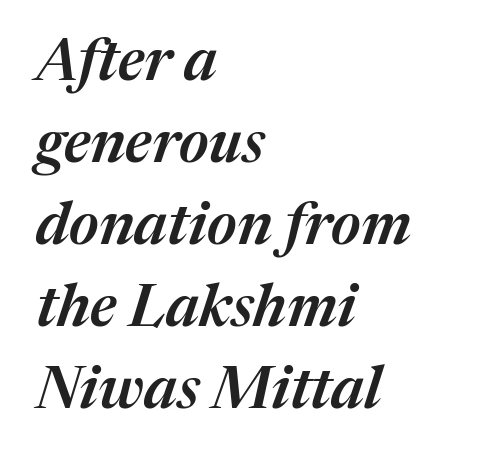
Q: Is the text bold? A: Semi-bold.
Q: Is the text italic (slanted)? A: Yes, it leans right by about 17 degrees.
Q: Is the text underlined? A: No.
Q: How is the paragraph aligned? A: Left-aligned.
Q: Is the spacing between letters normal or unusually wide? A: Normal.
Q: Is the spacing between lines tight, normal or loose? A: Normal.
Q: Width (condensed, normal, or wide)? A: Normal.
Q: Stroke contrast? A: Medium.
Q: x-height? A: Medium.
Q: Monospaced? A: No.
